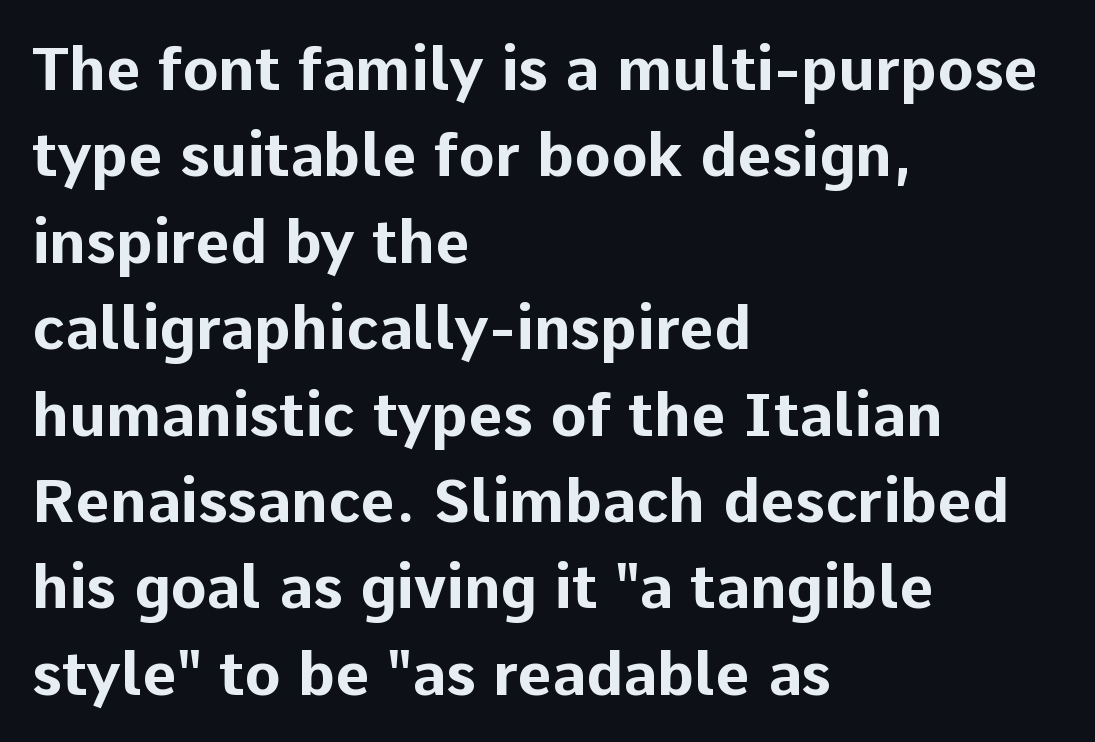
{"serif": "no", "italic": "no", "bold": "yes", "weight": "bold", "width": "normal", "stroke_contrast": "low", "x_height": "medium", "monospaced": "no", "underline": "no", "align": "left", "line_spacing": "normal", "line_spacing_ratio": 1.44, "letter_spacing": "normal", "letter_spacing_em": 0.0, "glyph_px": 60}
